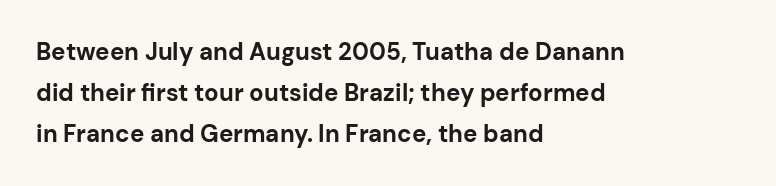
Q: Is the text bold? A: Yes.
Q: Is the text italic (slanted)? A: No, it is upright.
Q: Is the text underlined? A: No.
Q: How is the paragraph aligned? A: Left-aligned.
Q: Is the spacing between letters normal or unusually wide? A: Normal.
Q: Is the spacing between lines tight, normal or loose? A: Normal.
